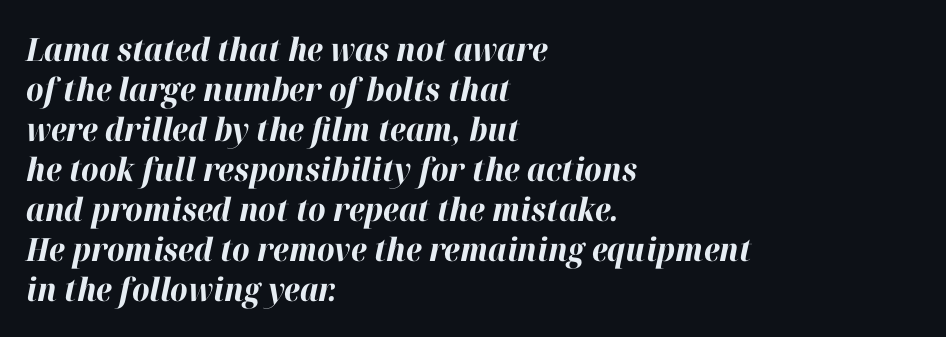
The image shows 32 px bold type, italic (leaning right); set left-aligned, normal line spacing (1.25x), normal letter spacing, not underlined; high stroke contrast and a medium x-height.
